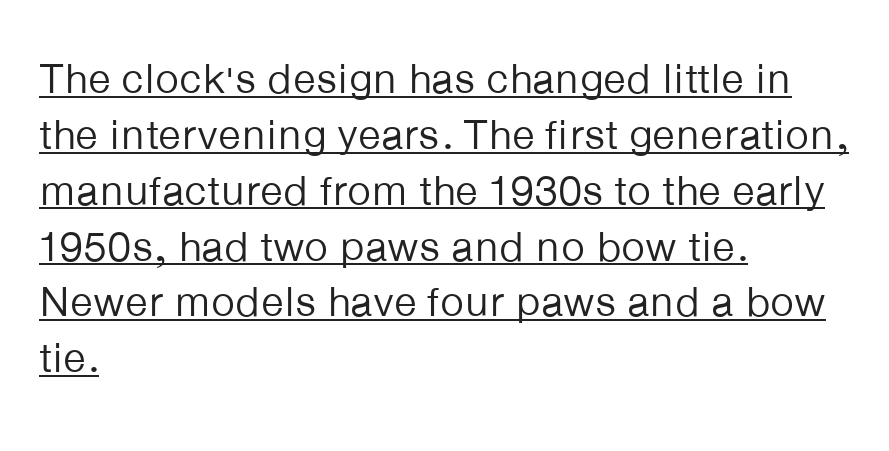
Q: Is the text bold? A: No.
Q: Is the text italic (slanted)? A: No, it is upright.
Q: Is the typeface a serif or a sans-serif typeface? A: Sans-serif.
Q: Is the text underlined? A: Yes.
Q: How is the paragraph aligned? A: Left-aligned.
Q: Is the spacing between letters normal or unusually wide? A: Normal.
Q: Is the spacing between lines tight, normal or loose? A: Normal.
Q: Width (condensed, normal, or wide)? A: Normal.
Q: Stroke contrast? A: Low.
Q: x-height? A: Medium.
Q: Monospaced? A: No.
